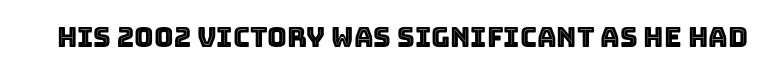
This rendering leaves character spacing at its baseline value. Has an underline been added? It has not. No italicization has been applied; the sample stays upright.
